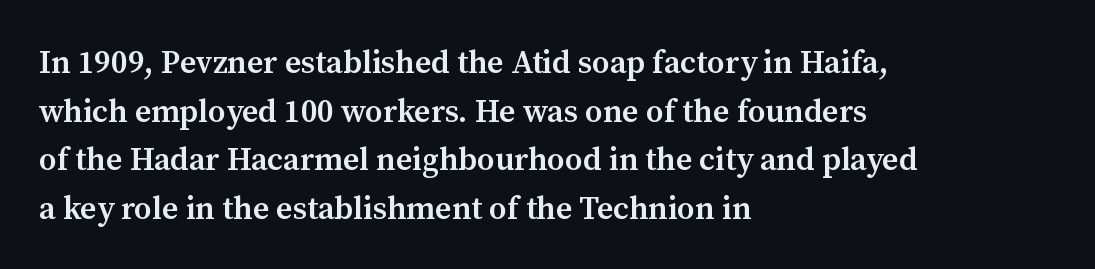
Q: Is the text bold? A: Semi-bold.
Q: Is the text italic (slanted)? A: No, it is upright.
Q: Is the typeface a serif or a sans-serif typeface? A: Serif.
Q: Is the text underlined? A: No.
Q: How is the paragraph aligned? A: Left-aligned.
Q: Is the spacing between letters normal or unusually wide? A: Normal.
Q: Is the spacing between lines tight, normal or loose? A: Normal.
Q: Width (condensed, normal, or wide)? A: Normal.
Q: Stroke contrast? A: Medium.
Q: x-height? A: Medium.
Q: Monospaced? A: No.
